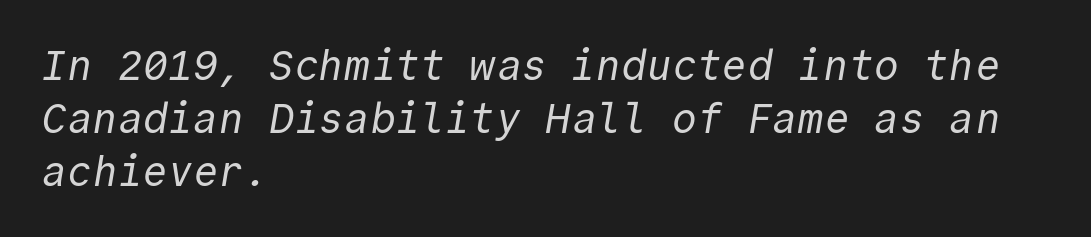
{"serif": "no", "bold": "no", "weight": "regular", "width": "normal", "x_height": "medium", "monospaced": "yes", "underline": "no", "align": "left", "line_spacing": "normal", "line_spacing_ratio": 1.26, "letter_spacing": "normal", "letter_spacing_em": 0.0, "glyph_px": 42}
